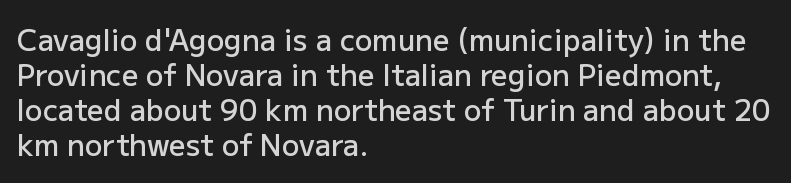
In terms of letterspacing, this is plain default setting. Looks like regular typesetting: each glyph gets only the width it needs. This sample uses a sans-serif face. The specimen reads as upright at a glance. Typeset ragged right — the left edge is the straight one. Type without underlining.
